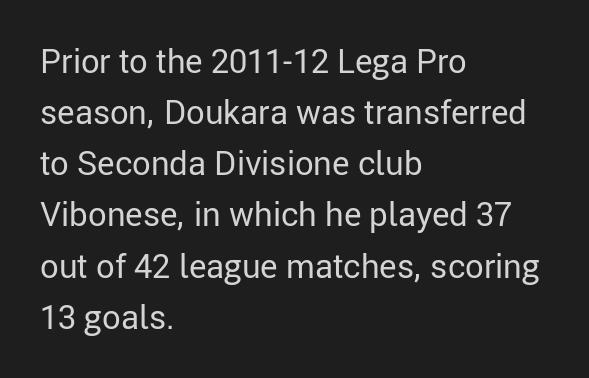
{"serif": "no", "italic": "no", "bold": "no", "weight": "regular", "width": "normal", "stroke_contrast": "low", "x_height": "medium", "monospaced": "no", "underline": "no", "align": "left", "line_spacing": "normal", "line_spacing_ratio": 1.55, "letter_spacing": "normal", "letter_spacing_em": 0.0, "glyph_px": 33}
